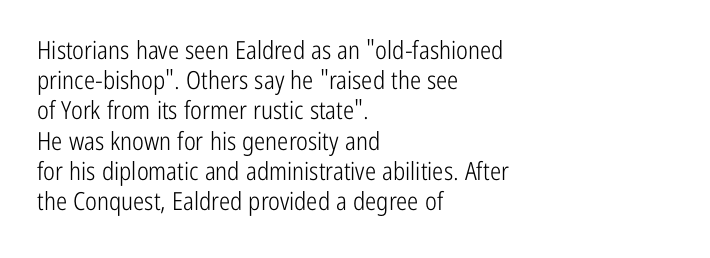
The image shows 25 px text type, upright; set left-aligned, line spacing 1.21x, normal letter spacing, not underlined.
